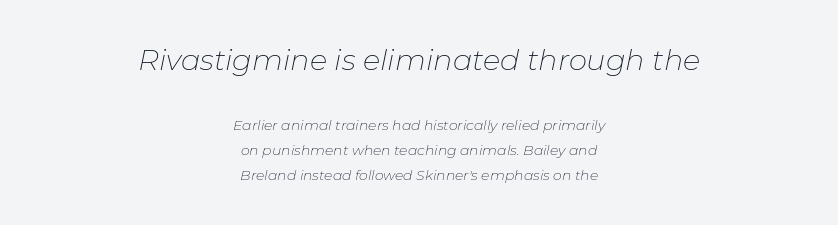
Does the bottom block carry the larger type? No, the top block does. Here the designer chose a conventional face with non-uniform glyph widths. Characters follow at the spacing the type designer built in. Short and long lines alike share a common midpoint.
